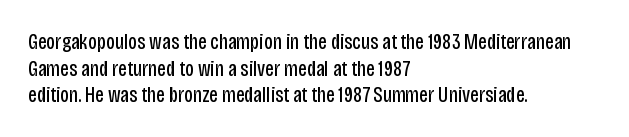
Q: Is the text bold? A: No.
Q: Is the text italic (slanted)? A: No, it is upright.
Q: Is the text underlined? A: No.
Q: How is the paragraph aligned? A: Left-aligned.
Q: Is the spacing between letters normal or unusually wide? A: Normal.
